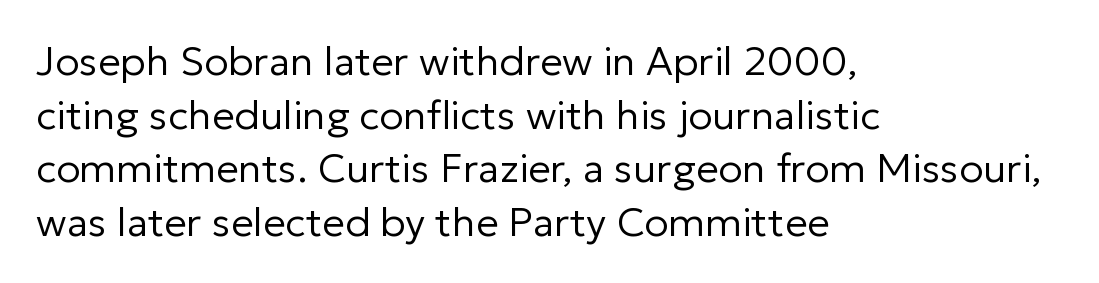
The image shows 40 px regular-weight sans-serif type, upright; set left-aligned, normal line spacing (1.34x), normal letter spacing, not underlined; low stroke contrast and a medium x-height.
